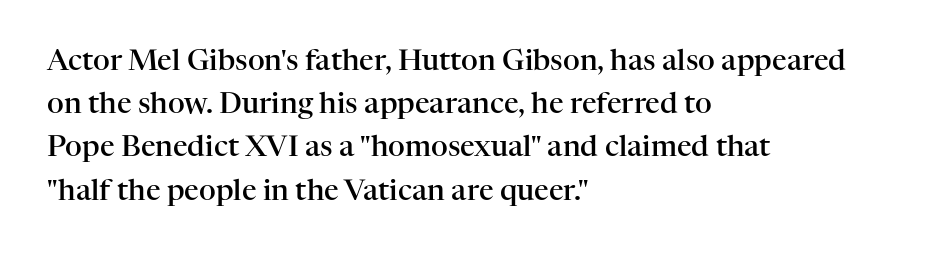
Line beginnings align vertically; line endings do not. Posture: vertical. Rows of type keep a routine distance in the vertical direction. Is the type bold? Partly — it's a semibold, heavier than regular but not fully bold. This sample uses a serif face.
